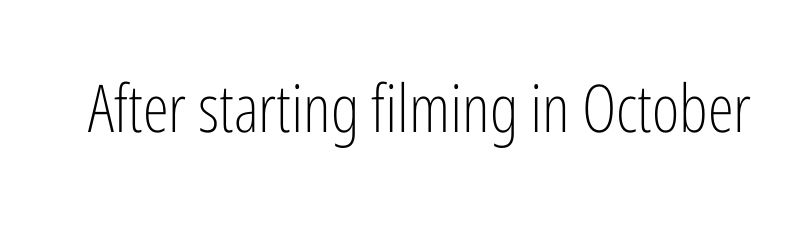
Letter spacing: default. Are there feet on the stems? There aren't — it's a sans. Unmarked baselines from the first word to the last. Do the letters lean? They stand straight.
